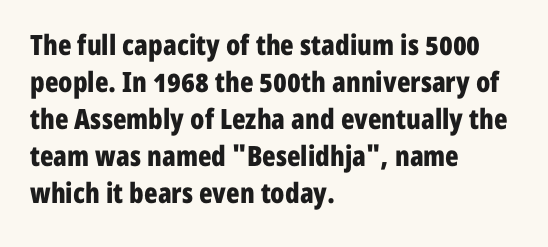
The image shows 28 px bold, condensed sans-serif type, upright; set left-aligned, normal line spacing (1.32x), normal letter spacing, not underlined; low stroke contrast and a medium x-height.
